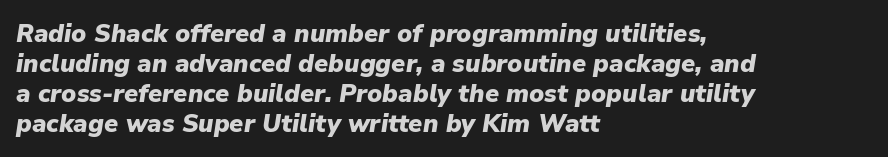
Q: Is the text bold? A: Yes.
Q: Is the text italic (slanted)? A: Yes, it leans right by about 9 degrees.
Q: Is the text underlined? A: No.
Q: How is the paragraph aligned? A: Left-aligned.
Q: Is the spacing between letters normal or unusually wide? A: Normal.
